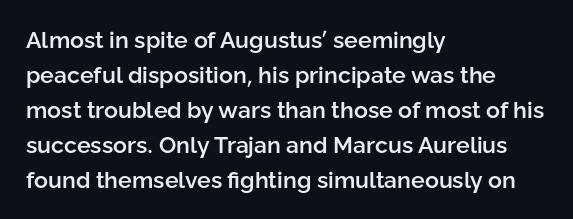
The image shows 23 px text type, upright; set left-aligned, normal line spacing (1.52x), normal letter spacing, not underlined.
